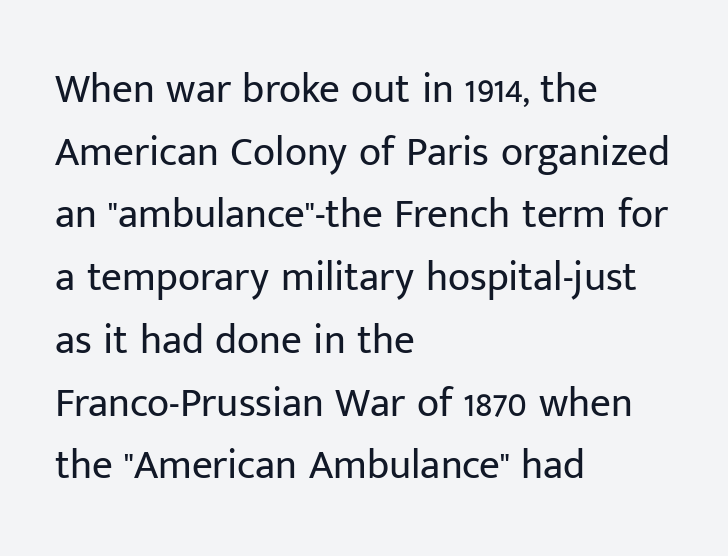
{"serif": "no", "italic": "no", "bold": "no", "weight": "regular", "width": "normal", "stroke_contrast": "low", "x_height": "medium", "monospaced": "no", "underline": "no", "align": "left", "line_spacing": "normal", "line_spacing_ratio": 1.53, "letter_spacing": "normal", "letter_spacing_em": 0.0, "glyph_px": 41}
